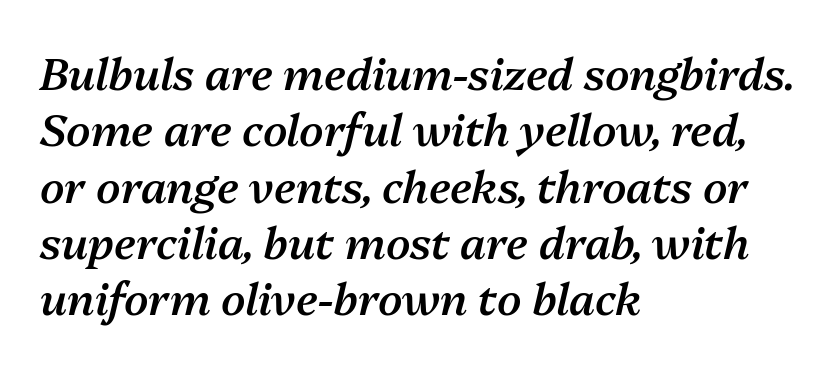
{"italic": "yes", "lean": "right", "slant_degrees": 13, "bold": "semi", "weight": "semibold", "width": "normal", "stroke_contrast": "medium", "x_height": "medium", "monospaced": "no", "underline": "no", "align": "left", "line_spacing": "normal", "line_spacing_ratio": 1.28, "letter_spacing": "normal", "letter_spacing_em": 0.0, "glyph_px": 44}
